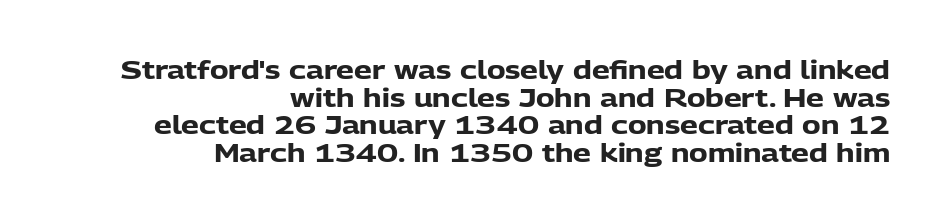
Q: Is the text bold? A: Yes.
Q: Is the text italic (slanted)? A: No, it is upright.
Q: Is the text underlined? A: No.
Q: How is the paragraph aligned? A: Right-aligned.
Q: Is the spacing between letters normal or unusually wide? A: Normal.
Q: Is the spacing between lines tight, normal or loose? A: Tight.
